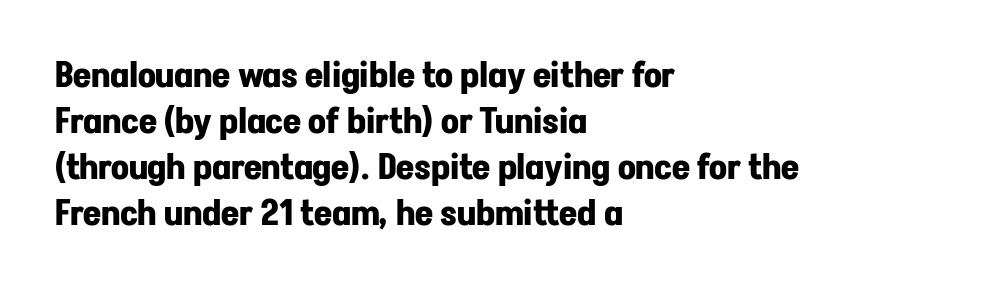
{"serif": "no", "italic": "no", "bold": "yes", "weight": "bold", "width": "normal", "stroke_contrast": "low", "x_height": "medium", "monospaced": "no", "underline": "no", "align": "left", "line_spacing": "normal", "line_spacing_ratio": 1.31, "letter_spacing": "normal", "letter_spacing_em": 0.0, "glyph_px": 35}
